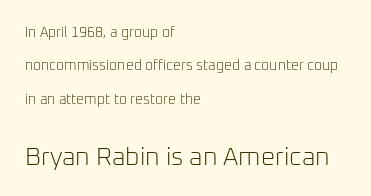
Q: Is the text bold? A: No.
Q: Is the text italic (slanted)? A: No, it is upright.
Q: Is the text underlined? A: No.
Q: How is the paragraph aligned? A: Left-aligned.
Q: Is the spacing between letters normal or unusually wide? A: Normal.
Q: Is the spacing between lines tight, normal or loose? A: Loose.
Q: Which block of text is set in a larger size, the first (top) or the second (bottom)? A: The second (bottom) one.
